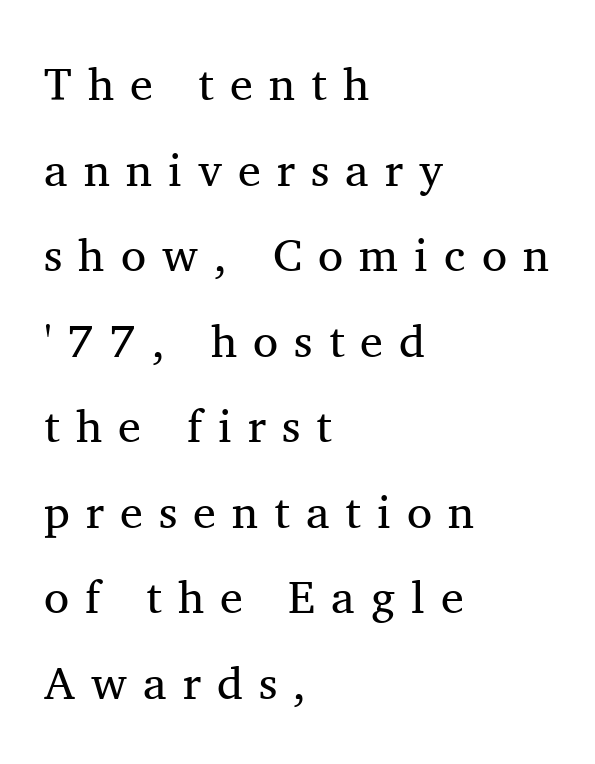
Someone cranked the tracking dial way up on this one. Stems here are at most as thick as an everyday book face. The rendering anchors every line to the left-hand side. Looks like regular typesetting: each glyph gets only the width it needs. The specimen reads as upright at a glance. The rendering shows small feet on the letterforms — a serif design.
